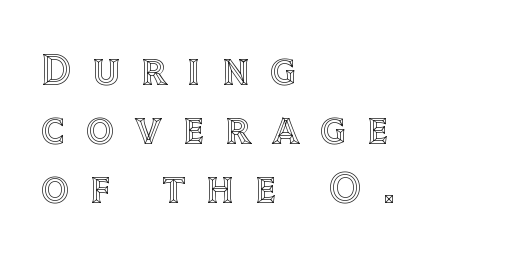
The image shows 44 px text type, upright; set left-aligned, normal line spacing (1.34x), unusually wide letter spacing (+0.48 em), not underlined; a large x-height.
